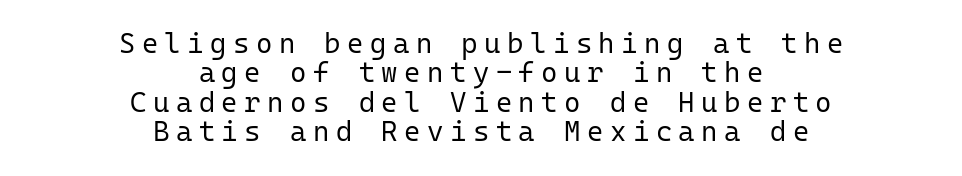
{"serif": "no", "italic": "no", "bold": "no", "weight": "regular", "width": "normal", "stroke_contrast": "low", "x_height": "medium", "monospaced": "yes", "underline": "no", "align": "center", "line_spacing": "tight", "line_spacing_ratio": 1.05, "letter_spacing": "wide", "letter_spacing_em": 0.23, "glyph_px": 28}
